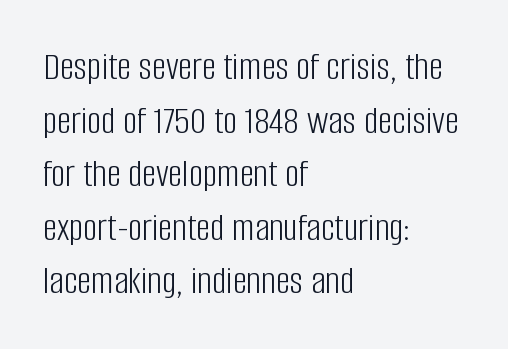
The typography opts for an upright posture over an oblique one. In terms of leading, this rendering sits right in the middle. The weight would be labelled regular, book, light, or lighter still. Anything drawn beneath the words? Only blank space. Check where the strokes stop: nothing finishes them off — pure sans.
